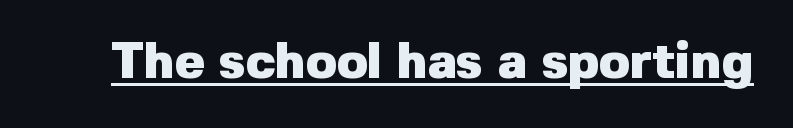
Heft: maximum for text — a bold. Looks like regular typesetting: each glyph gets only the width it needs. What kind of face is this? One without serifs — a sans. The axis of the letterforms is exactly vertical. Underlined type. How are the letters spaced? Ordinarily, with no added tracking.
